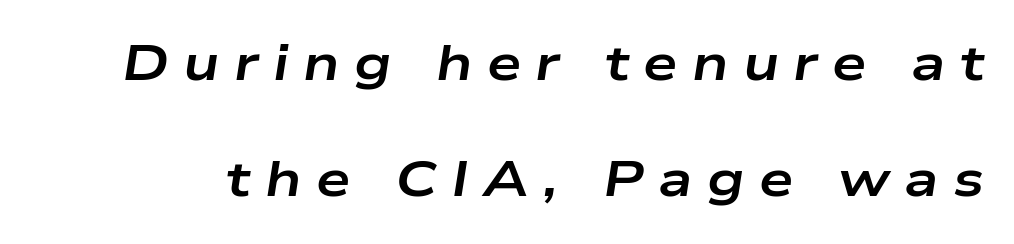
The image shows 49 px bold, wide type, italic (leaning right); set loose line spacing (2.36x), unusually wide letter spacing (+0.29 em), not underlined; low stroke contrast and a medium x-height.
